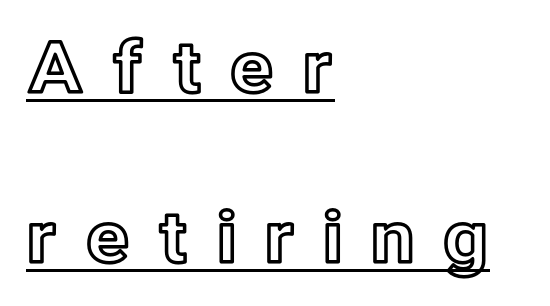
{"italic": "no", "width": "normal", "x_height": "medium", "monospaced": "no", "underline": "yes", "align": "left", "line_spacing": "loose", "line_spacing_ratio": 2.39, "letter_spacing": "wide", "letter_spacing_em": 0.37, "glyph_px": 71}
